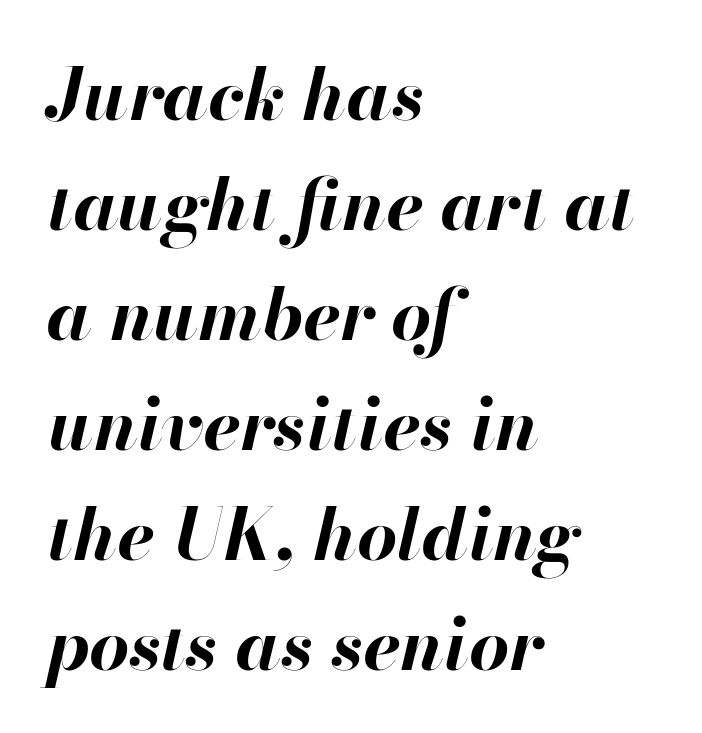
{"italic": "yes", "lean": "right", "slant_degrees": 13, "bold": "yes", "weight": "bold", "width": "normal", "stroke_contrast": "high", "x_height": "small", "monospaced": "no", "underline": "no", "align": "left", "line_spacing": "normal", "line_spacing_ratio": 1.55, "letter_spacing": "normal", "letter_spacing_em": 0.0, "glyph_px": 71}
